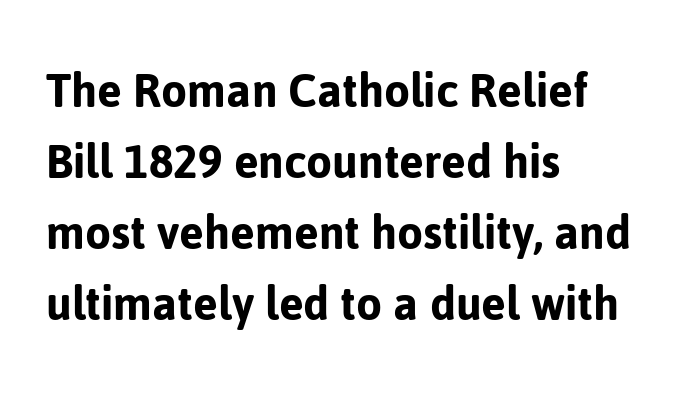
{"serif": "no", "italic": "no", "width": "normal", "stroke_contrast": "low", "x_height": "medium", "monospaced": "no", "underline": "no", "align": "left", "line_spacing": "normal", "line_spacing_ratio": 1.34, "letter_spacing": "normal", "letter_spacing_em": 0.0, "glyph_px": 53}
